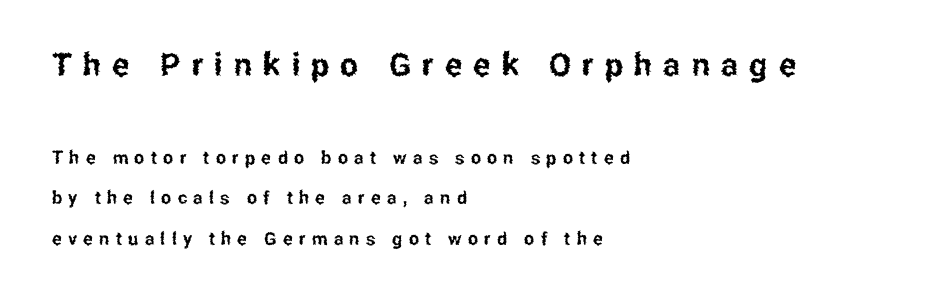
The image shows 32 px condensed sans-serif type, upright; set left-aligned, loose line spacing (2.25x), unusually wide letter spacing (+0.35 em), not underlined; the first (top) block is 1.78x larger; low stroke contrast and a medium x-height.
